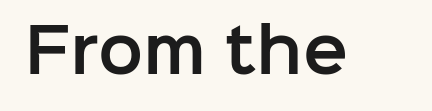
The tracking reads as untouched default to a designer's eye. What kind of face is this? One without serifs — a sans. In terms of posture, this sample is upright. Rule under the text: the space is simply empty. You could not count columns in this text — the font is proportionally spaced.
